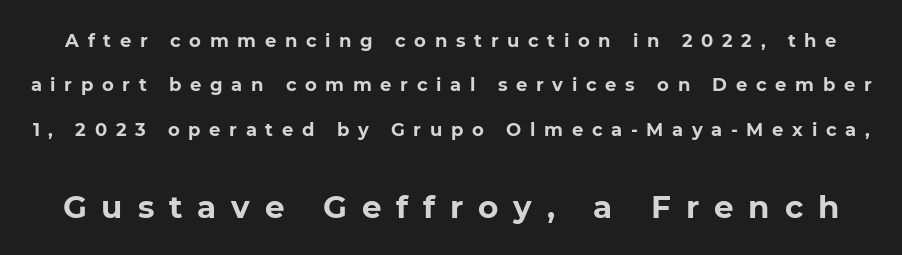
Q: Is the text bold? A: Yes.
Q: Is the text italic (slanted)? A: No, it is upright.
Q: Is the typeface a serif or a sans-serif typeface? A: Sans-serif.
Q: Is the text underlined? A: No.
Q: Is the spacing between letters normal or unusually wide? A: Unusually wide.
Q: Is the spacing between lines tight, normal or loose? A: Loose.
Q: Which block of text is set in a larger size, the first (top) or the second (bottom)? A: The second (bottom) one.
Q: Width (condensed, normal, or wide)? A: Normal.
Q: Stroke contrast? A: Low.
Q: x-height? A: Medium.
Q: Monospaced? A: No.
